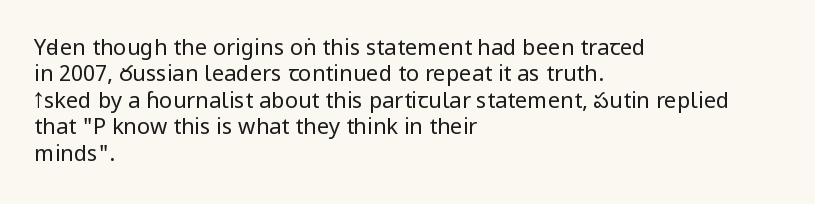
Q: Is the text bold? A: No.
Q: Is the text italic (slanted)? A: No, it is upright.
Q: Is the text underlined? A: No.
Q: How is the paragraph aligned? A: Left-aligned.
Q: Is the spacing between letters normal or unusually wide? A: Normal.
